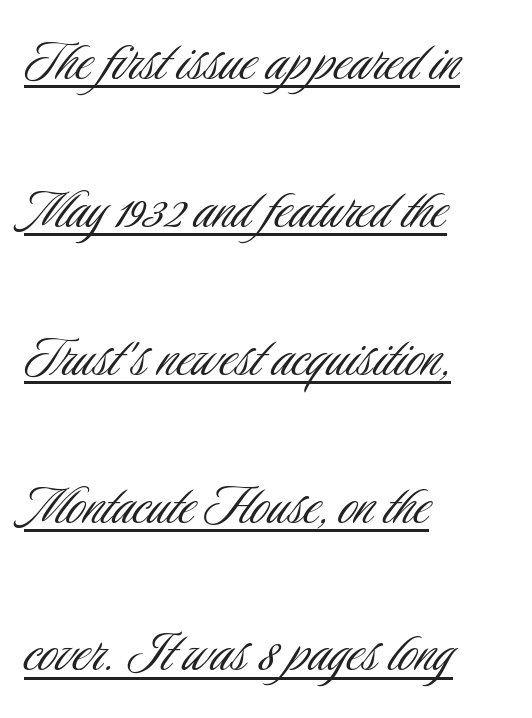
{"serif": "no", "bold": "no", "weight": "light", "width": "condensed", "stroke_contrast": "low", "x_height": "small", "monospaced": "no", "underline": "yes", "align": "left", "line_spacing": "loose", "line_spacing_ratio": 2.31, "letter_spacing": "normal", "letter_spacing_em": 0.0, "glyph_px": 64}
